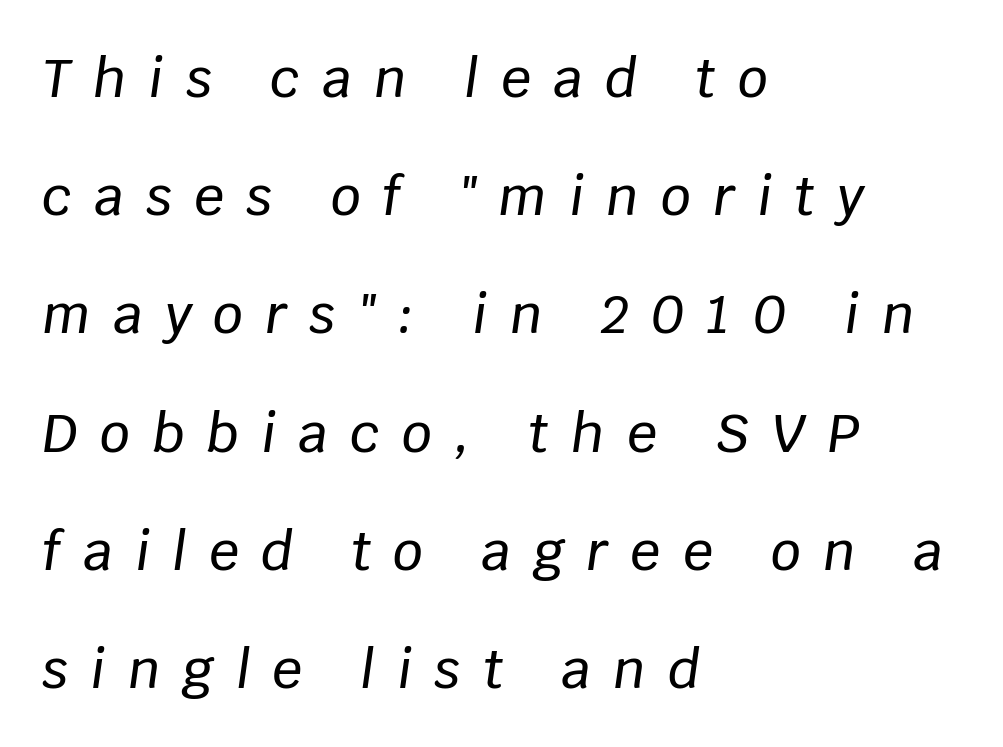
Q: Is the text italic (slanted)? A: Yes, it leans right by about 8 degrees.
Q: Is the text underlined? A: No.
Q: How is the paragraph aligned? A: Left-aligned.
Q: Is the spacing between letters normal or unusually wide? A: Unusually wide.
Q: Is the spacing between lines tight, normal or loose? A: Loose.
Q: Width (condensed, normal, or wide)? A: Normal.
Q: Stroke contrast? A: Low.
Q: x-height? A: Large.
Q: Monospaced? A: No.
